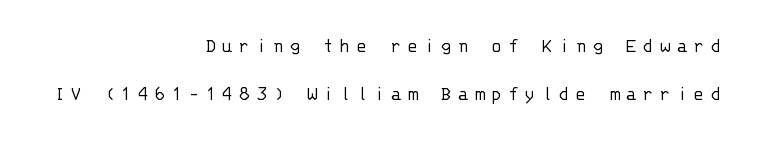
Q: Is the text bold? A: No.
Q: Is the text italic (slanted)? A: No, it is upright.
Q: Is the text underlined? A: No.
Q: How is the paragraph aligned? A: Right-aligned.
Q: Is the spacing between letters normal or unusually wide? A: Unusually wide.
Q: Is the spacing between lines tight, normal or loose? A: Loose.
